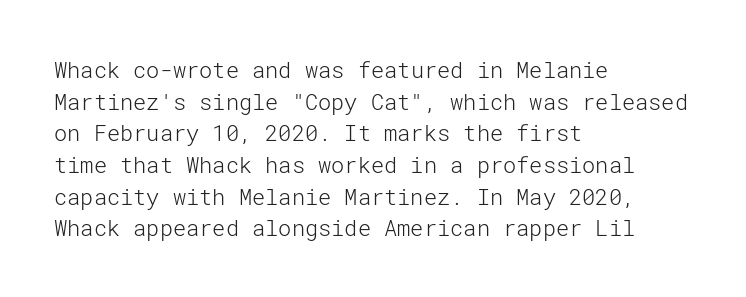
Q: Is the text bold? A: No.
Q: Is the text italic (slanted)? A: No, it is upright.
Q: Is the text underlined? A: No.
Q: How is the paragraph aligned? A: Left-aligned.
Q: Is the spacing between letters normal or unusually wide? A: Normal.
Q: Is the spacing between lines tight, normal or loose? A: Normal.
